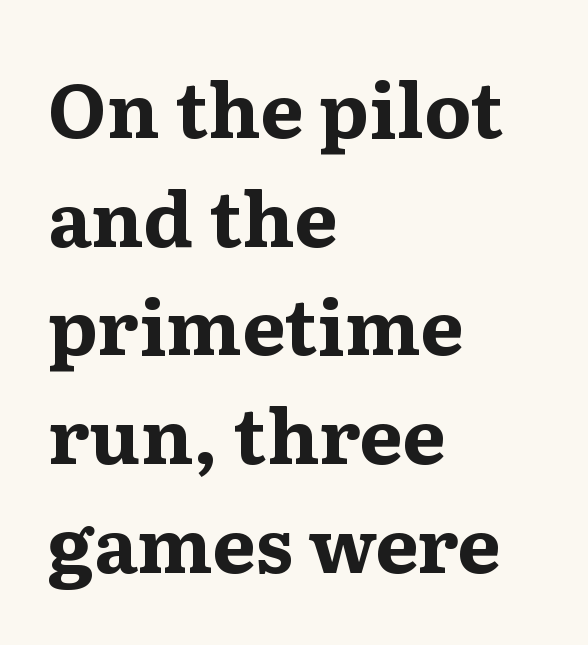
The image shows 76 px bold, wide serif type, upright; set left-aligned, normal line spacing (1.43x), normal letter spacing, not underlined; medium stroke contrast and a medium x-height.
